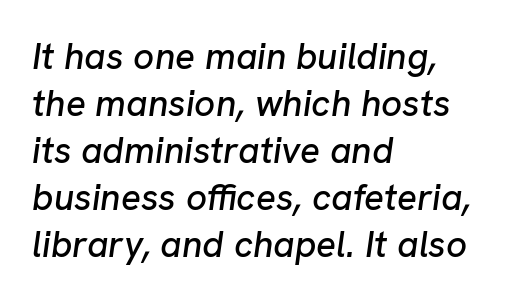
The font's italic variant was chosen for this text. How would I describe the line gaps? Plain and ordinary. You could not count columns in this text — the font is proportionally spaced. Typeset ragged right — the left edge is the straight one. No extra tracking has been applied to these lines.
